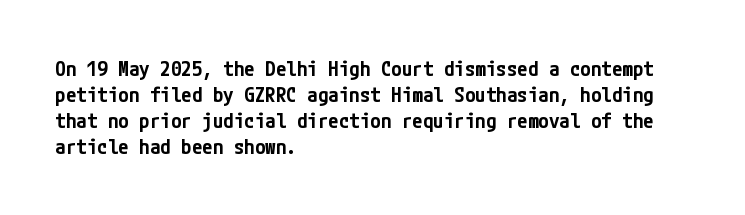
Q: Is the text bold? A: Semi-bold.
Q: Is the text italic (slanted)? A: No, it is upright.
Q: Is the text underlined? A: No.
Q: How is the paragraph aligned? A: Left-aligned.
Q: Is the spacing between letters normal or unusually wide? A: Normal.
